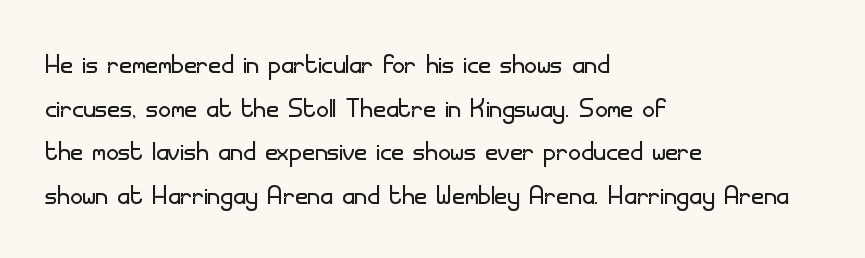
Serifs: no, the terminals of the letterforms are clean. There is no visible air inserted between adjacent glyphs. Counters stay open thanks to moderate or lighter strokes. Designer's note — italics off, roman on. Quick note: underline off.
